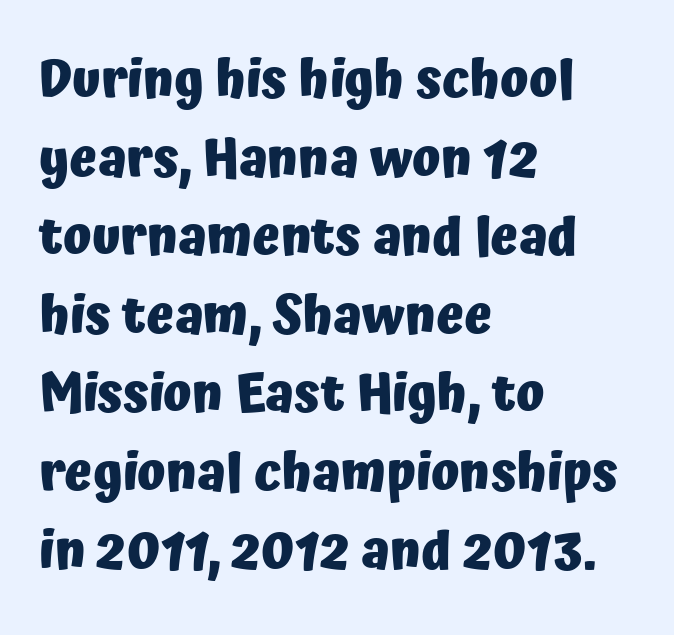
The image shows 52 px heavy sans-serif type, upright; set left-aligned, normal line spacing (1.51x), normal letter spacing, not underlined; low stroke contrast and a medium x-height.
